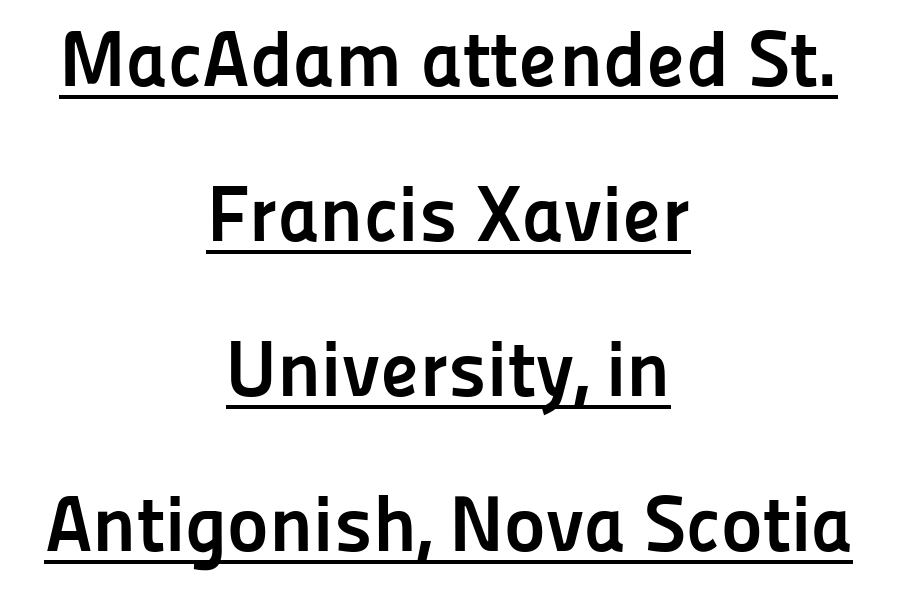
{"serif": "no", "italic": "no", "bold": "yes", "weight": "semibold", "width": "normal", "stroke_contrast": "low", "x_height": "medium", "monospaced": "no", "underline": "yes", "align": "center", "line_spacing": "loose", "line_spacing_ratio": 1.96, "letter_spacing": "normal", "letter_spacing_em": 0.0, "glyph_px": 79}
